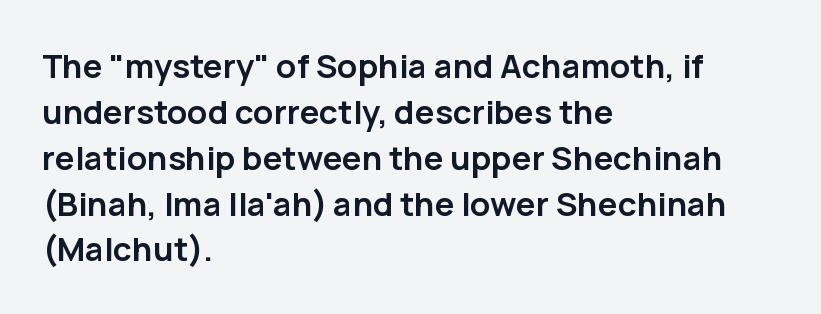
Q: Is the text bold? A: Yes.
Q: Is the text italic (slanted)? A: No, it is upright.
Q: Is the typeface a serif or a sans-serif typeface? A: Sans-serif.
Q: Is the text underlined? A: No.
Q: How is the paragraph aligned? A: Left-aligned.
Q: Is the spacing between letters normal or unusually wide? A: Normal.
Q: Is the spacing between lines tight, normal or loose? A: Normal.
Q: Width (condensed, normal, or wide)? A: Normal.
Q: Stroke contrast? A: Low.
Q: x-height? A: Medium.
Q: Monospaced? A: No.
